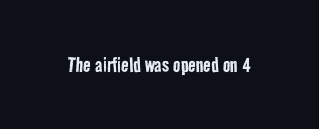
The image shows 25 px text type; set normal letter spacing, not underlined.
